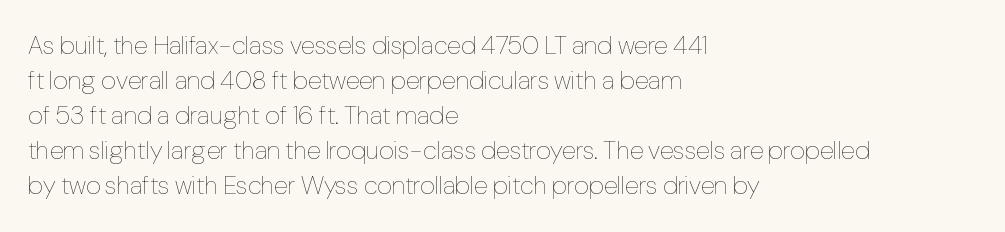
The image shows 26 px text type, upright; set left-aligned, normal line spacing (1.35x), normal letter spacing, not underlined.
